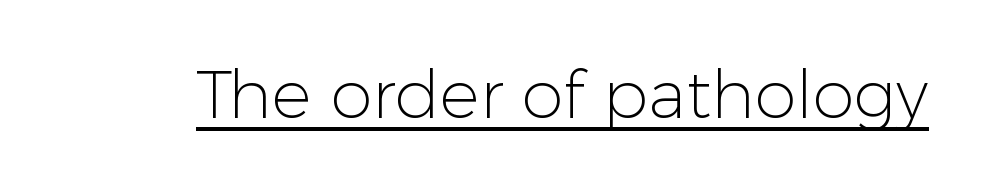
Underline: present. Character widths vary here, with narrow letters taking less room than wide ones. Serifs: no, the terminals of the letterforms are clean. What stands out about the letter spacing? Nothing — it is the standard amount. A roman cut, with each character standing at attention.
